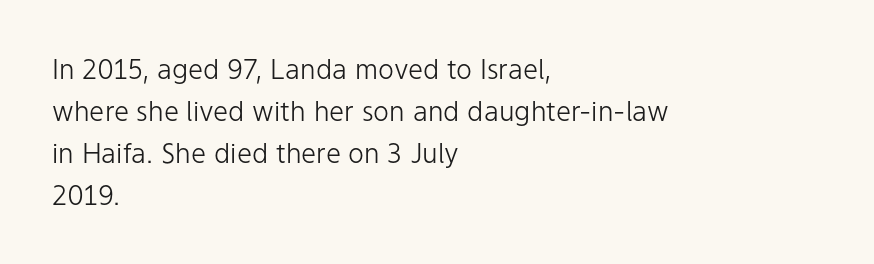
Anything drawn beneath the words? Only blank space. Each word holds together tightly as a unit, with standard inter-letter gaps. Each stroke keeps to a modest, everyday thickness or less. Normally led — the rows are evenly, conventionally spaced. In CSS terms this would be text-align: left. Does the lettering tilt? It doesn't — this is upright.
